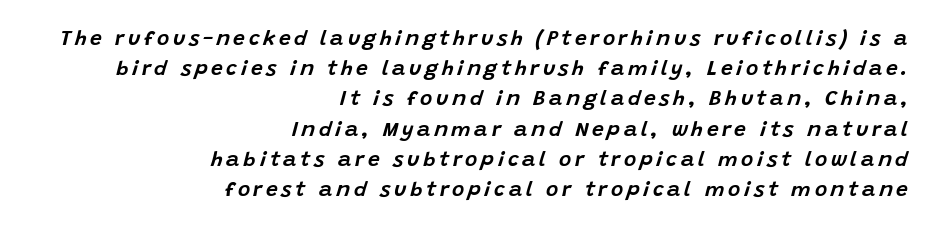
A flush-right, rag-left setting is used for this passage. Clear beneath every line of the passage. An italicized treatment has been applied to the whole sample. This block has exactly the height ordinary leading produces.
